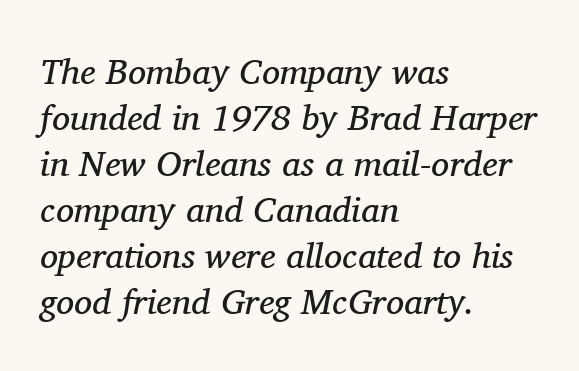
Compared with a typical body face, this is equally light or lighter still. Horizontal alignment here is leftward, the default for most running prose. Is this a sans? No — the strokes have serifs. Each new line begins a customary step beneath the previous one. In terms of posture, this sample is oblique. Spacing verdict: proportional, widths tailored to each character.
